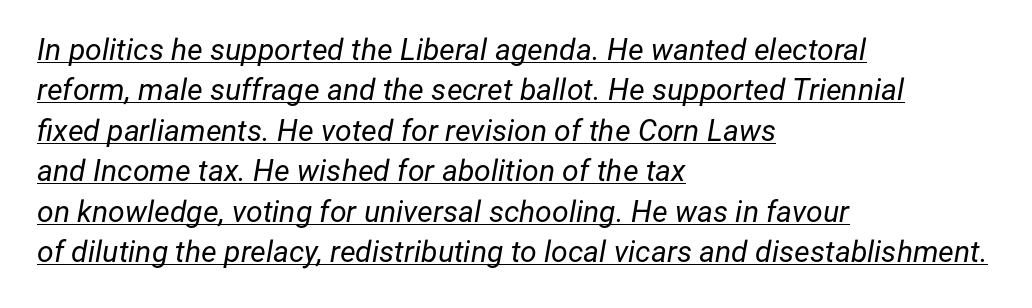
The image shows 30 px regular-weight type, italic (leaning right); set left-aligned, normal line spacing (1.35x), normal letter spacing, underlined; low stroke contrast and a medium x-height.
